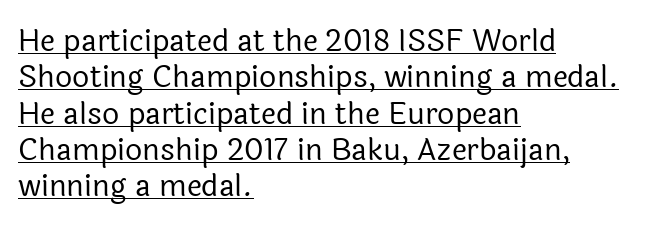
{"serif": "no", "italic": "no", "bold": "no", "weight": "regular", "width": "normal", "x_height": "medium", "monospaced": "no", "underline": "yes", "align": "left", "line_spacing_ratio": 1.21, "letter_spacing": "normal", "letter_spacing_em": 0.0, "glyph_px": 30}
